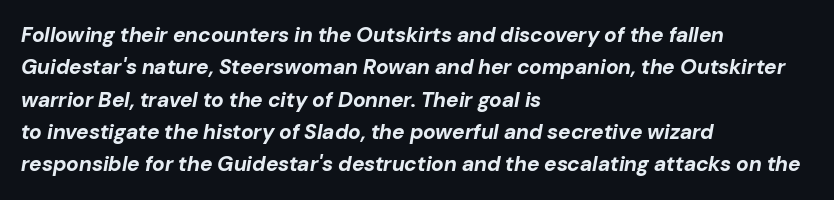
{"italic": "yes", "lean": "right", "slant_degrees": 10, "bold": "yes", "underline": "no", "align": "left", "line_spacing": "normal", "line_spacing_ratio": 1.54, "letter_spacing": "normal", "letter_spacing_em": 0.0, "glyph_px": 21}
